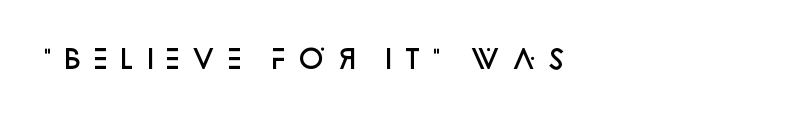
Q: Is the text bold? A: Semi-bold.
Q: Is the text italic (slanted)? A: No, it is upright.
Q: Is the text underlined? A: No.
Q: How is the paragraph aligned? A: Left-aligned.
Q: Is the spacing between letters normal or unusually wide? A: Unusually wide.
